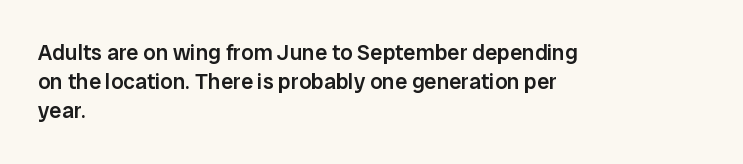
The image shows 22 px text type, upright; set left-aligned, normal line spacing (1.32x), normal letter spacing, not underlined.
